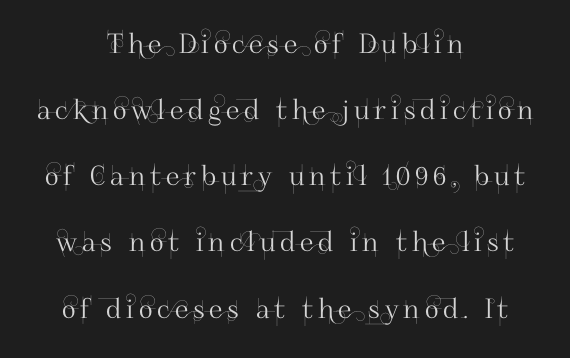
The image shows 27 px text type, upright; set centered, loose line spacing (2.45x), not underlined.
